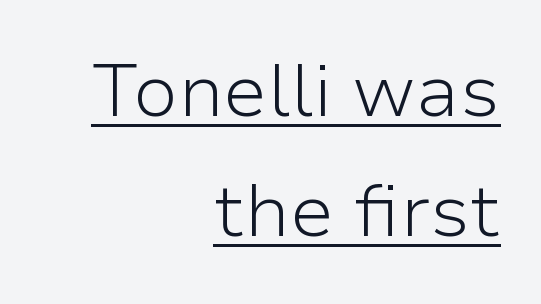
Q: Is the text bold? A: No.
Q: Is the text italic (slanted)? A: No, it is upright.
Q: Is the typeface a serif or a sans-serif typeface? A: Sans-serif.
Q: Is the text underlined? A: Yes.
Q: How is the paragraph aligned? A: Right-aligned.
Q: Is the spacing between letters normal or unusually wide? A: Normal.
Q: Is the spacing between lines tight, normal or loose? A: Normal.
Q: Width (condensed, normal, or wide)? A: Normal.
Q: Stroke contrast? A: Low.
Q: x-height? A: Medium.
Q: Monospaced? A: No.
